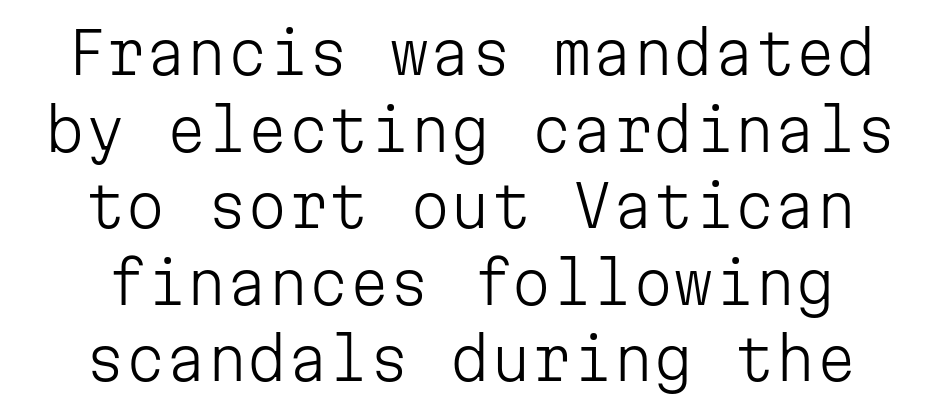
The image shows 58 px light sans-serif type, upright, monospaced; set normal line spacing (1.32x), normal letter spacing, not underlined; low stroke contrast and a medium x-height.
